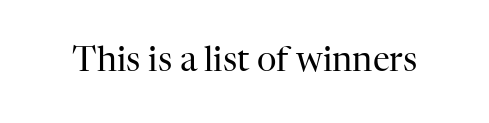
The typeface chosen for these lines features serifs. Honestly, there is no underline to notice here at all. Caption: face not bold, strokes unweighted. This is roman type, the default non-slanted kind.
